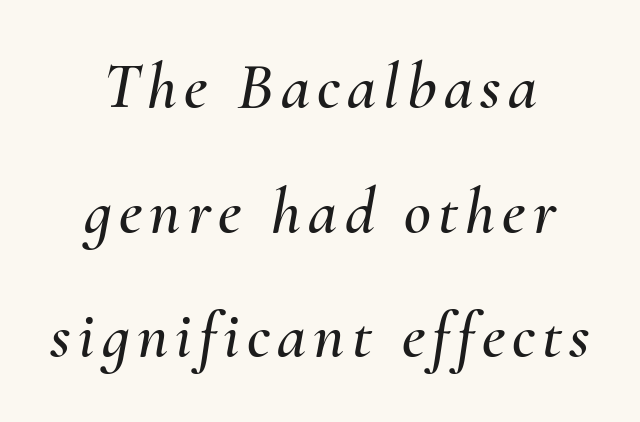
Character widths vary here, with narrow letters taking less room than wide ones. Check the space under the baseline: it is left empty. The passage shown leans; its letterforms are oblique.
